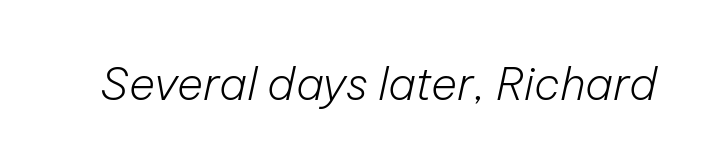
Spacing between characters is what you'd get straight out of the box. Beneath every word, the page is bare. Characters are canted at an angle relative to the baseline's perpendicular. Think standard paragraph weight, or any step lighter than that.
